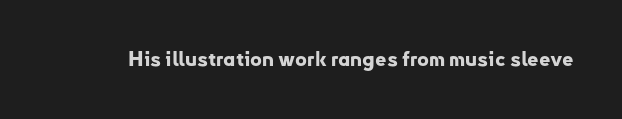
The image shows 20 px bold type, upright; set normal letter spacing, not underlined.
